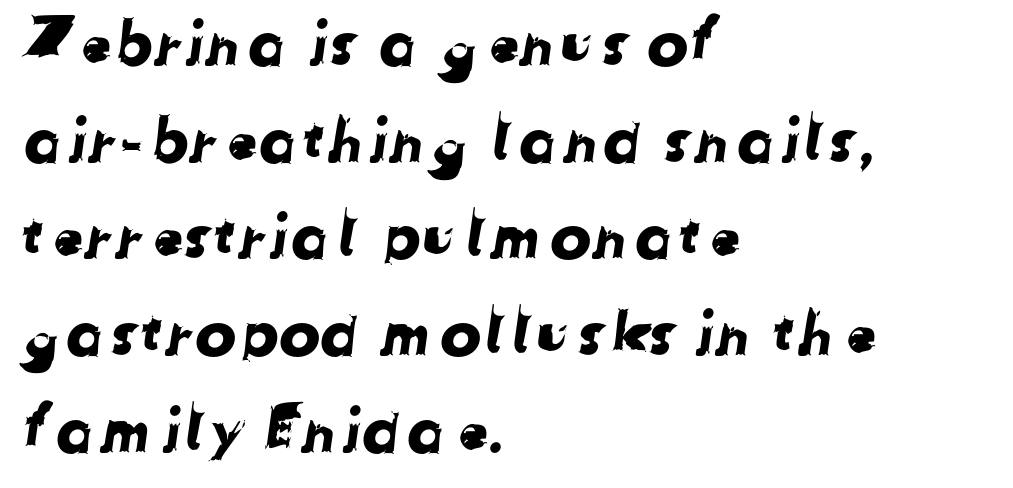
Think of a printed novel: that variable character pitch is what you see here. Summary of vertical rhythm: regular, with standard interline spacing. Font category for this specimen: sans-serif. Nobody drew a line under any word here. Horizontal alignment here is leftward, the default for most running prose.
